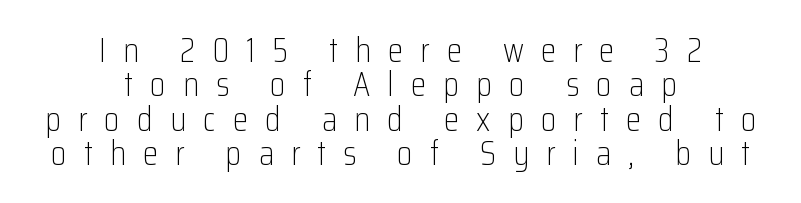
The image shows 35 px light, condensed sans-serif type, upright; set centered, tight line spacing (0.98x), unusually wide letter spacing (+0.49 em), not underlined; low stroke contrast and a medium x-height.
